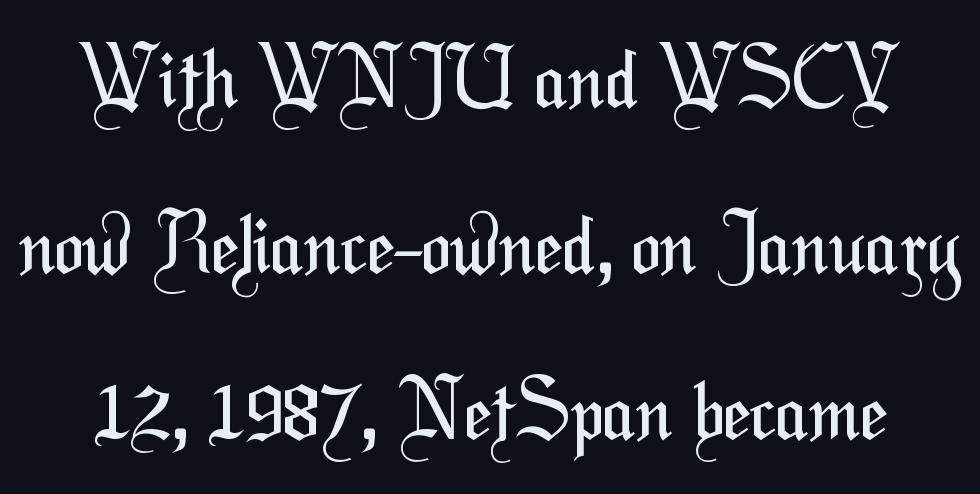
The image shows 79 px regular-weight, condensed sans-serif type; set loose line spacing (2.1x), normal letter spacing, not underlined; medium stroke contrast and a medium x-height.
